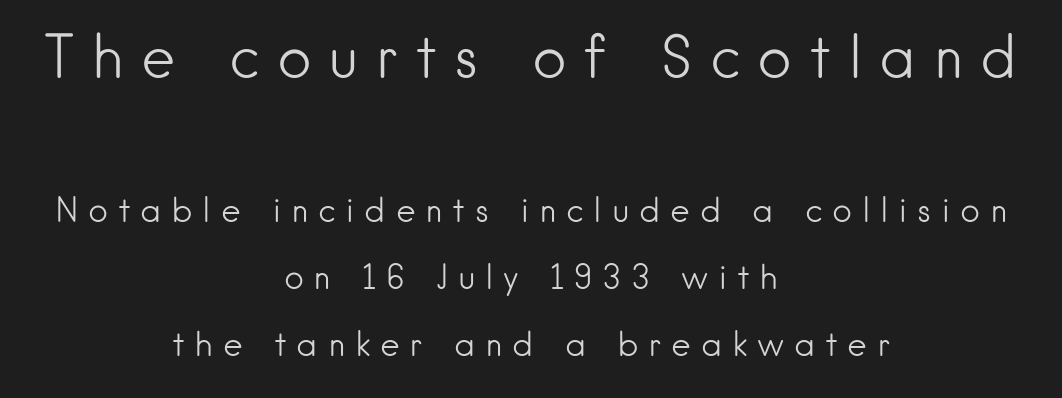
The image shows 59 px light sans-serif type, upright; set centered, loose line spacing (1.97x), unusually wide letter spacing (+0.28 em), not underlined; the first (top) block is 1.74x larger; low stroke contrast and a small x-height.
